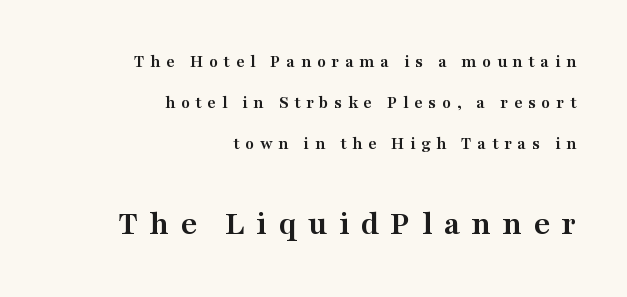
{"serif": "yes", "italic": "no", "bold": "yes", "weight": "semibold", "width": "wide", "stroke_contrast": "medium", "x_height": "medium", "monospaced": "no", "underline": "no", "align": "right", "line_spacing": "loose", "line_spacing_ratio": 2.29, "letter_spacing": "wide", "letter_spacing_em": 0.32, "larger_block": "second", "size_ratio": 1.94, "glyph_px": 35}
